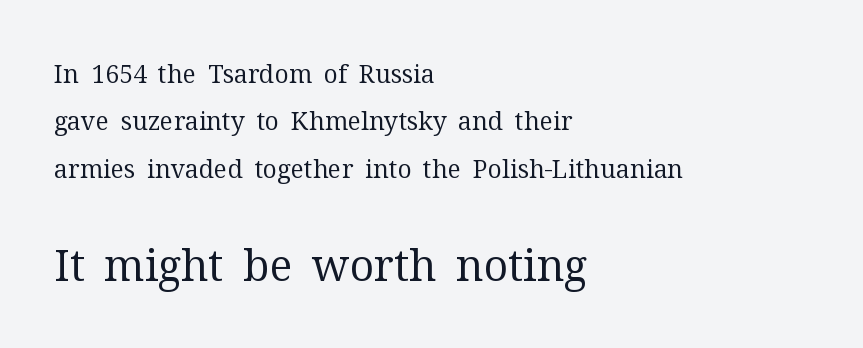
Notice the wide empty band between every row — that's loose leading. The face used here is seriffed, in the tradition of book romans. Do the letters lean? They stand straight. The string is rendered with underlining switched off. The letters sit at their default tracking, neither squeezed nor spread.
